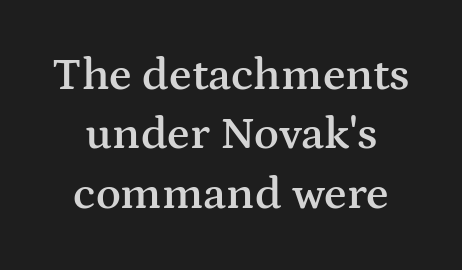
A roman cut, with each character standing at attention. The letters advance in unequal steps, a hallmark of proportional type. Horizontal bands of white between lines are of average thickness. Unlike a clean sans, this face finishes its strokes with serifs. Students, this is semibold: more ink than regular, less than bold.
